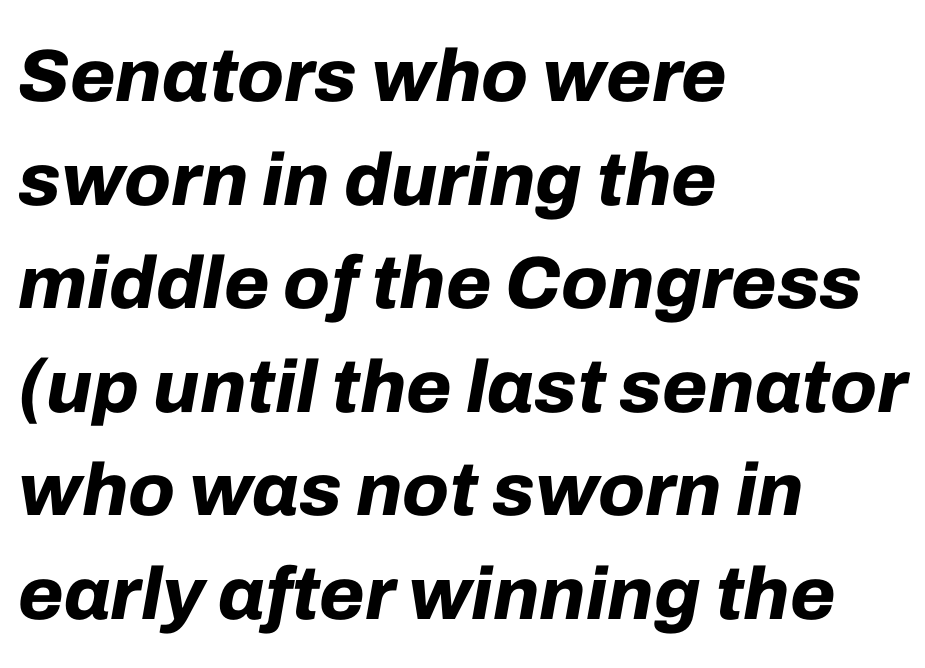
{"italic": "yes", "lean": "right", "slant_degrees": 10, "bold": "yes", "weight": "bold", "width": "normal", "stroke_contrast": "low", "x_height": "medium", "monospaced": "no", "underline": "no", "align": "left", "line_spacing": "normal", "line_spacing_ratio": 1.4, "letter_spacing": "normal", "letter_spacing_em": 0.0, "glyph_px": 74}
